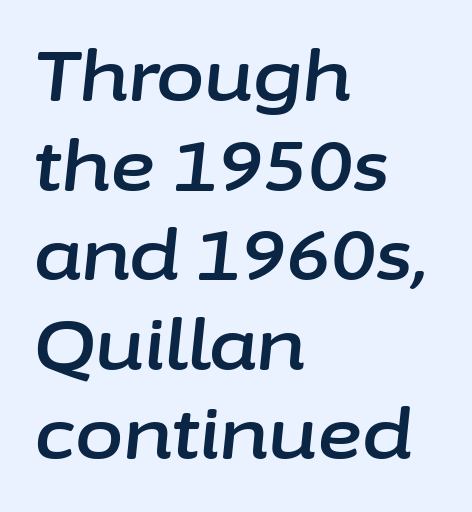
The image shows 70 px text type, italic (leaning right); set left-aligned, normal line spacing (1.28x), normal letter spacing, not underlined; low stroke contrast and a medium x-height.
